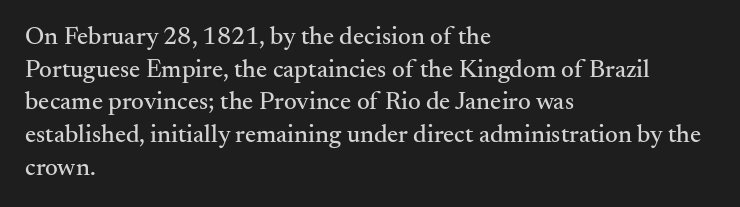
Q: Is the text italic (slanted)? A: No, it is upright.
Q: Is the text underlined? A: No.
Q: How is the paragraph aligned? A: Left-aligned.
Q: Is the spacing between letters normal or unusually wide? A: Normal.
Q: Is the spacing between lines tight, normal or loose? A: Normal.
